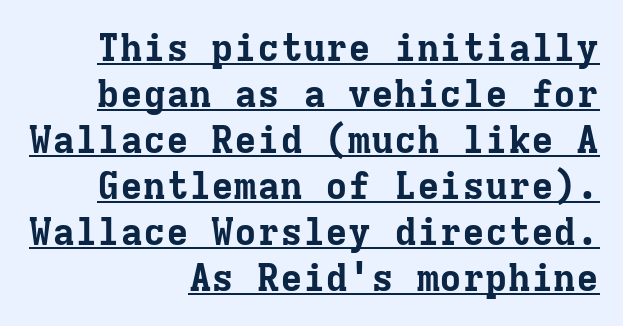
The image shows 38 px bold serif type, upright, monospaced; set right-aligned, line spacing 1.21x, normal letter spacing, underlined; low stroke contrast and a medium x-height.
